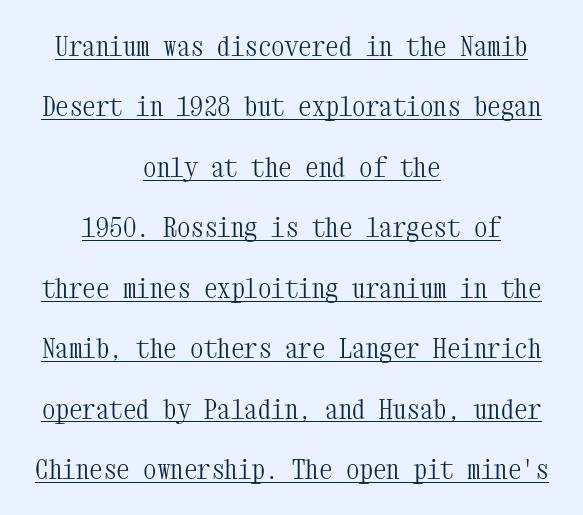
The image shows 27 px text type, upright; set centered, loose line spacing (2.24x), normal letter spacing, underlined.
